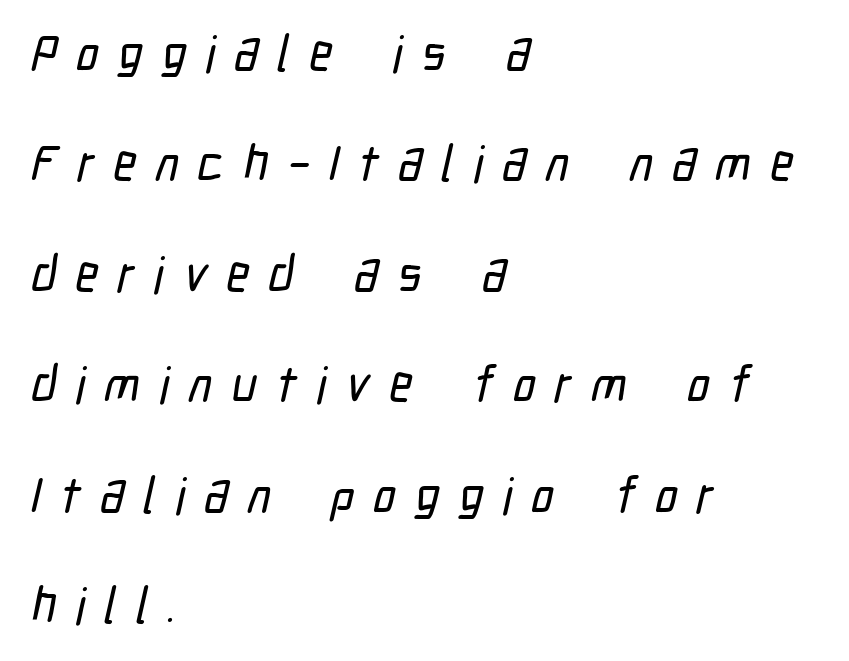
The image shows 50 px condensed sans-serif type; set left-aligned, loose line spacing (2.21x), unusually wide letter spacing (+0.38 em), not underlined; low stroke contrast and a medium x-height.
